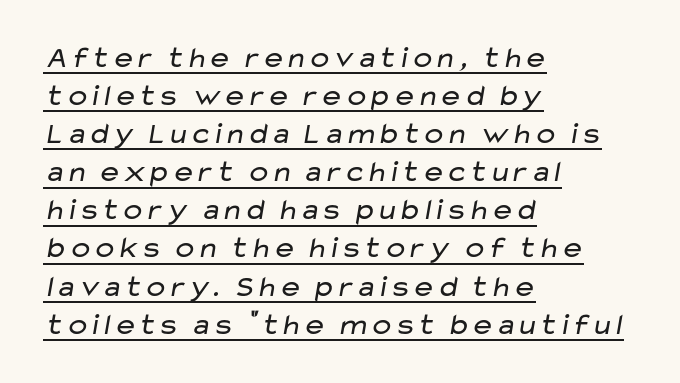
{"serif": "no", "bold": "no", "weight": "regular", "width": "wide", "stroke_contrast": "low", "x_height": "medium", "monospaced": "no", "underline": "yes", "align": "left", "line_spacing": "normal", "line_spacing_ratio": 1.27, "letter_spacing": "normal", "letter_spacing_em": 0.0, "glyph_px": 30}
